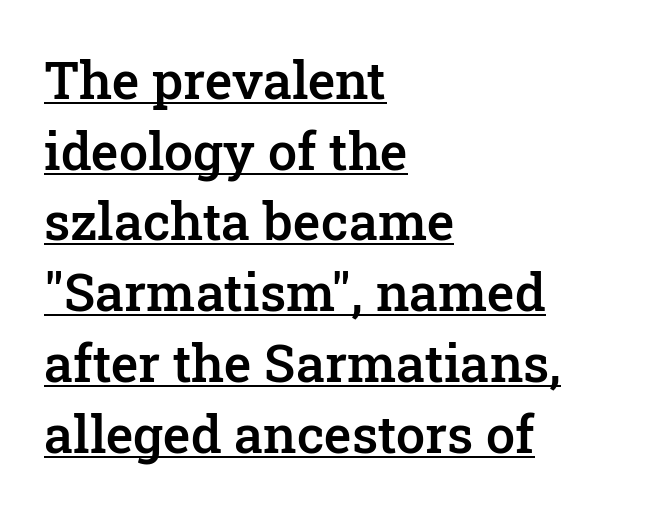
Q: Is the text bold? A: Semi-bold.
Q: Is the text italic (slanted)? A: No, it is upright.
Q: Is the typeface a serif or a sans-serif typeface? A: Serif.
Q: Is the text underlined? A: Yes.
Q: How is the paragraph aligned? A: Left-aligned.
Q: Is the spacing between letters normal or unusually wide? A: Normal.
Q: Is the spacing between lines tight, normal or loose? A: Normal.
Q: Width (condensed, normal, or wide)? A: Normal.
Q: Stroke contrast? A: Low.
Q: x-height? A: Medium.
Q: Monospaced? A: No.
